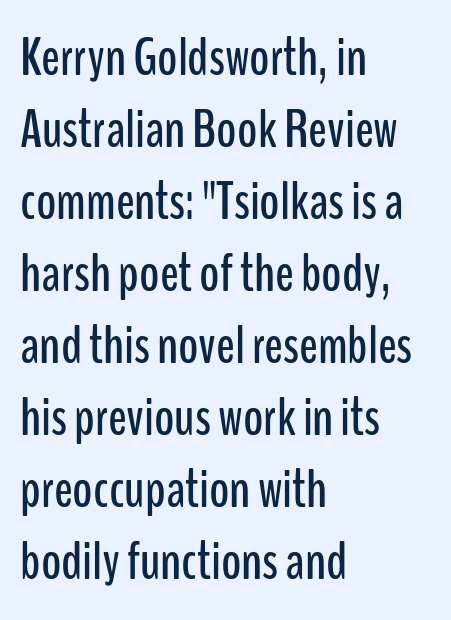
The image shows 55 px condensed sans-serif type, upright; set left-aligned, normal line spacing (1.31x), normal letter spacing, not underlined; low stroke contrast and a medium x-height.
